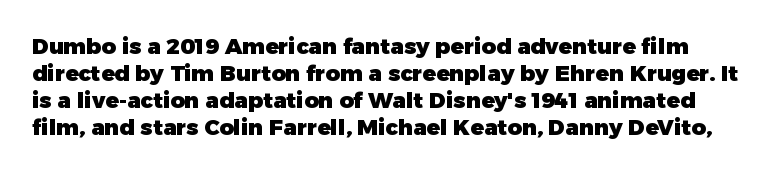
The image shows 22 px bold type, upright; set line spacing 1.22x, normal letter spacing, not underlined.
